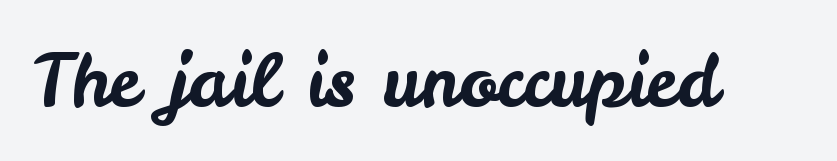
Each word holds together tightly as a unit, with standard inter-letter gaps. This rendering features lettering with no underline. The passage shown is typed in a proportional face where columns would drift.
